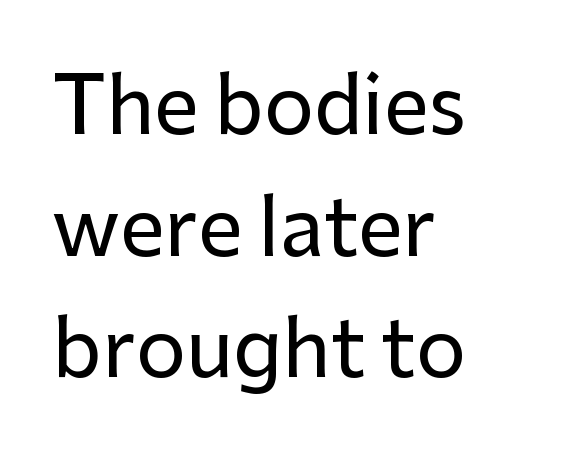
Q: Is the text italic (slanted)? A: No, it is upright.
Q: Is the typeface a serif or a sans-serif typeface? A: Sans-serif.
Q: Is the text underlined? A: No.
Q: How is the paragraph aligned? A: Left-aligned.
Q: Is the spacing between letters normal or unusually wide? A: Normal.
Q: Is the spacing between lines tight, normal or loose? A: Normal.
Q: Width (condensed, normal, or wide)? A: Normal.
Q: Stroke contrast? A: Low.
Q: x-height? A: Medium.
Q: Monospaced? A: No.
